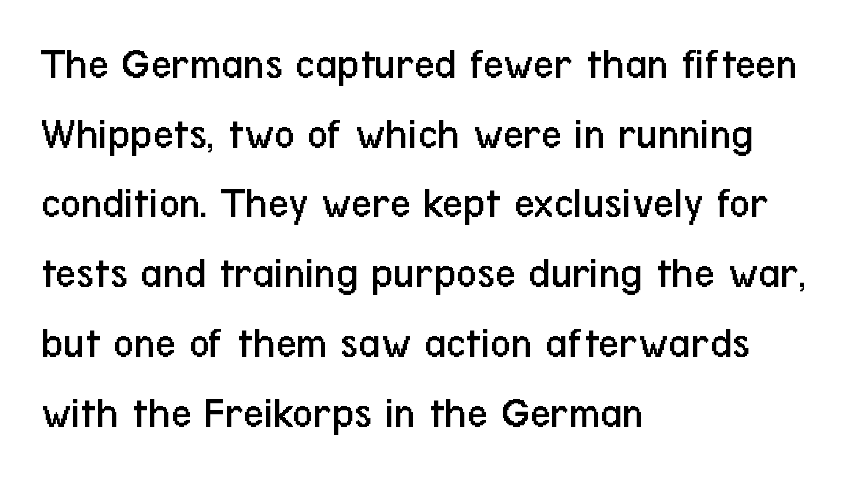
Q: Is the text bold? A: No.
Q: Is the text italic (slanted)? A: No, it is upright.
Q: Is the typeface a serif or a sans-serif typeface? A: Sans-serif.
Q: Is the text underlined? A: No.
Q: How is the paragraph aligned? A: Left-aligned.
Q: Is the spacing between letters normal or unusually wide? A: Normal.
Q: Is the spacing between lines tight, normal or loose? A: Normal.
Q: Width (condensed, normal, or wide)? A: Condensed.
Q: Stroke contrast? A: Low.
Q: x-height? A: Medium.
Q: Monospaced? A: No.
